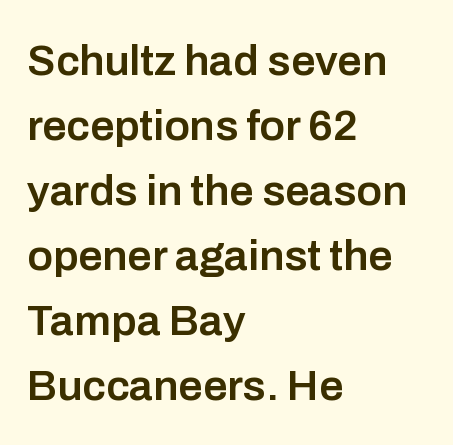
The image shows 43 px semibold sans-serif type, upright; set left-aligned, normal line spacing (1.51x), normal letter spacing, not underlined; low stroke contrast and a medium x-height.
